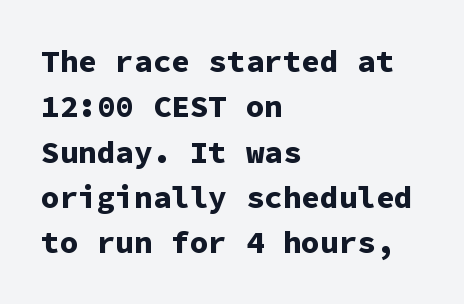
Q: Is the text bold? A: Yes.
Q: Is the text italic (slanted)? A: No, it is upright.
Q: Is the typeface a serif or a sans-serif typeface? A: Sans-serif.
Q: Is the text underlined? A: No.
Q: How is the paragraph aligned? A: Left-aligned.
Q: Is the spacing between letters normal or unusually wide? A: Normal.
Q: Is the spacing between lines tight, normal or loose? A: Normal.
Q: Width (condensed, normal, or wide)? A: Normal.
Q: Stroke contrast? A: Low.
Q: x-height? A: Medium.
Q: Monospaced? A: Yes.
